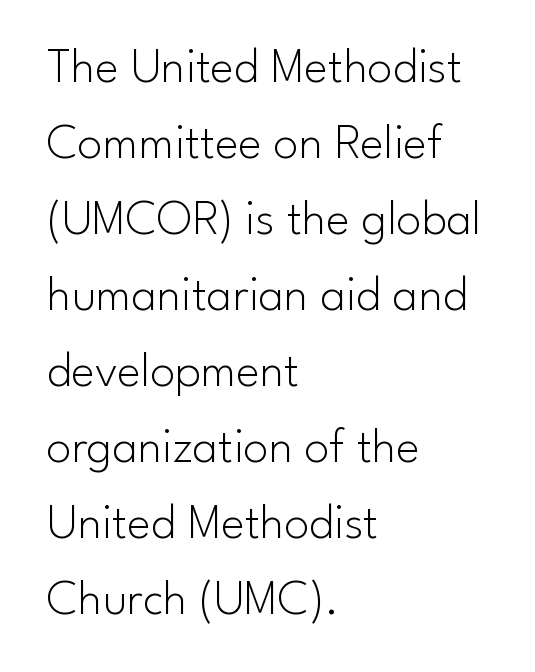
{"serif": "no", "italic": "no", "bold": "no", "weight": "light", "width": "normal", "stroke_contrast": "low", "x_height": "small", "monospaced": "no", "underline": "no", "align": "left", "line_spacing": "normal", "line_spacing_ratio": 1.52, "letter_spacing": "normal", "letter_spacing_em": 0.0, "glyph_px": 50}
